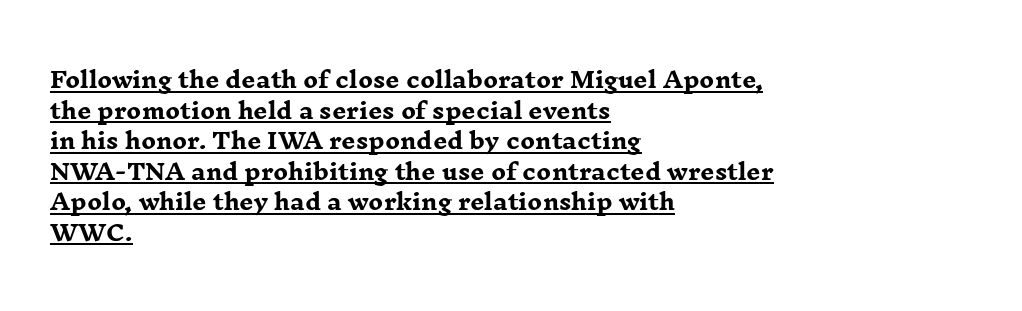
{"italic": "no", "bold": "yes", "underline": "yes", "align": "left", "line_spacing": "normal", "line_spacing_ratio": 1.39, "letter_spacing": "normal", "letter_spacing_em": 0.0, "glyph_px": 22}
